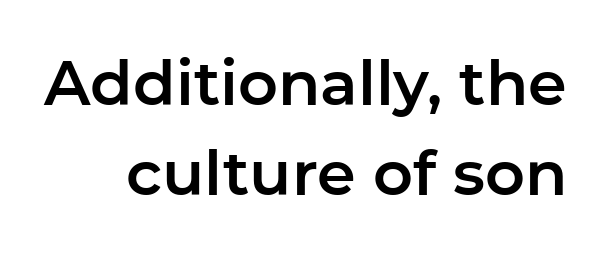
{"serif": "no", "italic": "no", "width": "normal", "stroke_contrast": "low", "x_height": "medium", "monospaced": "no", "underline": "no", "line_spacing": "normal", "line_spacing_ratio": 1.45, "letter_spacing": "normal", "letter_spacing_em": 0.0, "glyph_px": 62}
